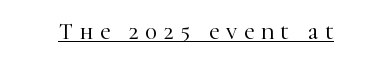
Display-style spreading of the glyphs; the letterfit is very open. Like a heading marked for emphasis, these lines bear an underscore. Ordinary non-slanted type is in use.
